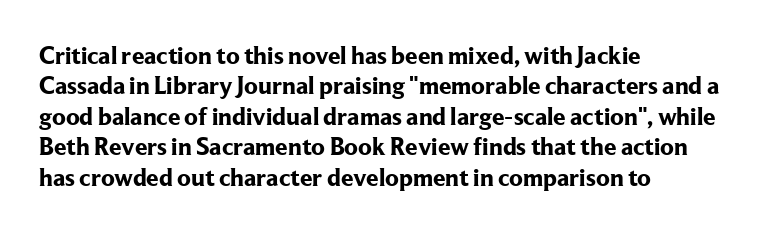
The image shows 25 px bold type, upright; set left-aligned, line spacing 1.22x, normal letter spacing, not underlined.
